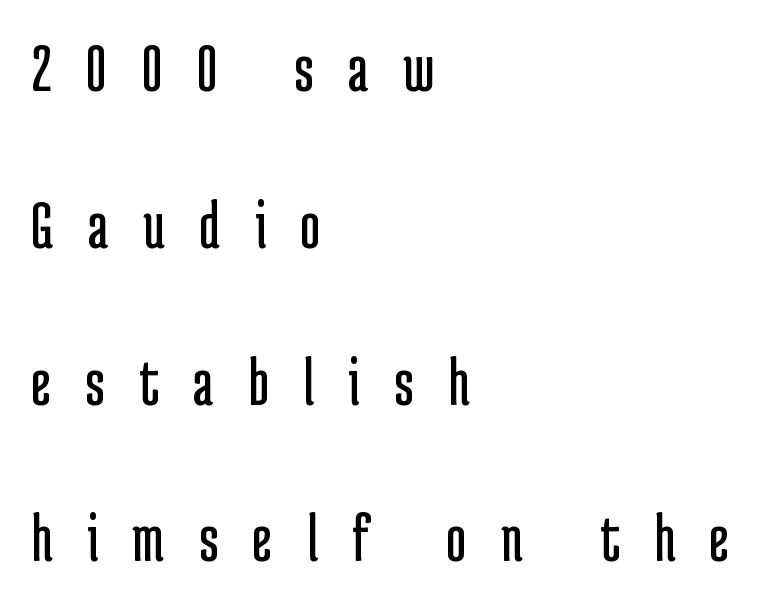
Compared with typical paragraphs, the rows here are farther apart. Is the block centered? No — it sits flush against the left margin. The text was rendered using a sans face with plain stroke endings. Rendered with straight, roman letterforms. Only glyphs here, with clear space below each row.
